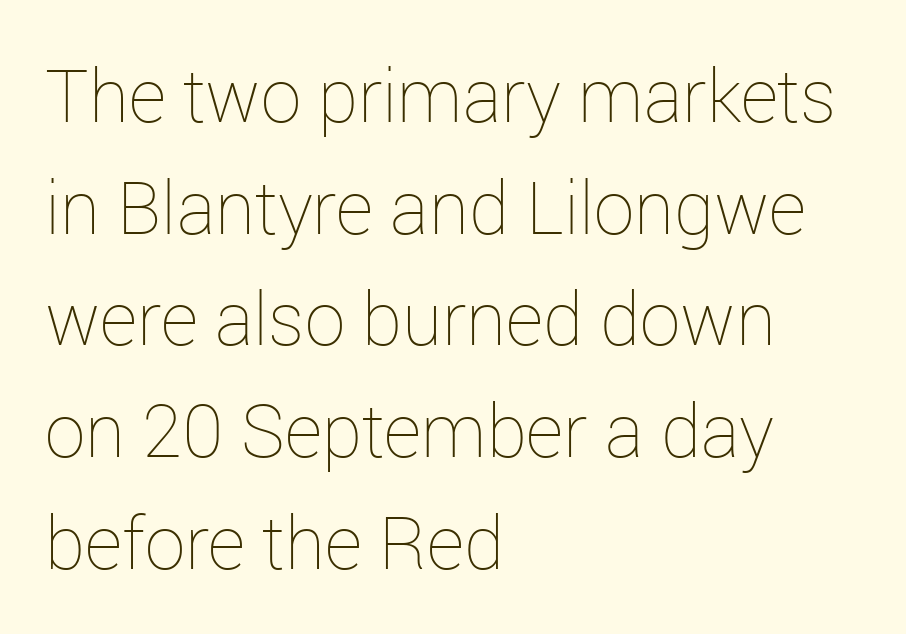
The image shows 73 px thin type, upright; set left-aligned, normal line spacing (1.53x), normal letter spacing, not underlined; low stroke contrast and a medium x-height.
